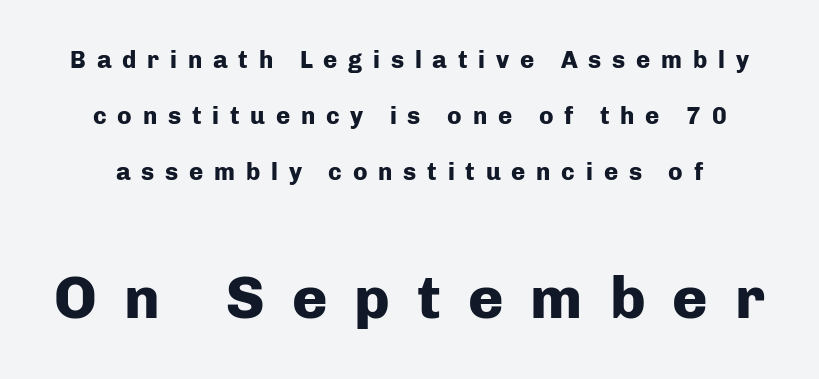
{"serif": "no", "italic": "no", "bold": "yes", "weight": "heavy", "width": "normal", "stroke_contrast": "low", "x_height": "medium", "monospaced": "no", "underline": "no", "line_spacing": "loose", "line_spacing_ratio": 2.34, "letter_spacing": "wide", "letter_spacing_em": 0.45, "larger_block": "second", "size_ratio": 2.5, "glyph_px": 60}
